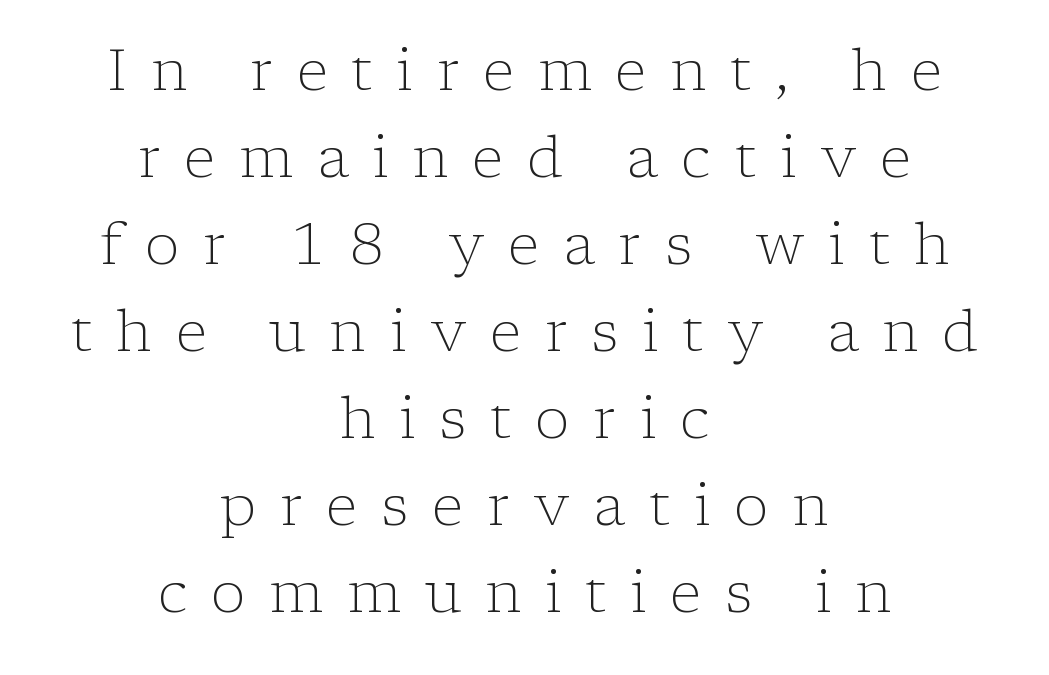
The image shows 58 px light serif type, upright; set centered, normal line spacing (1.5x), unusually wide letter spacing (+0.41 em), not underlined; low stroke contrast and a medium x-height.
